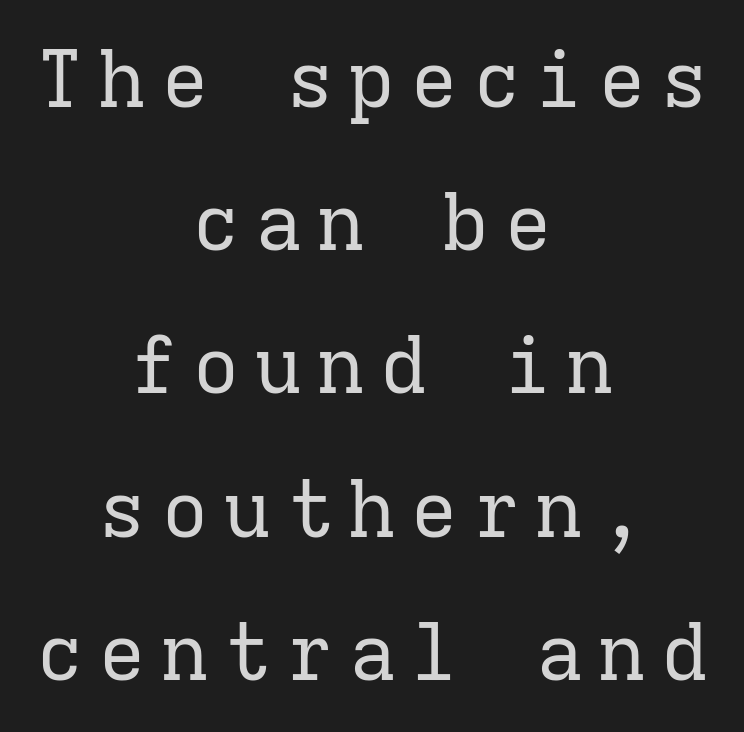
The image shows 80 px regular-weight serif type, upright, monospaced; set centered, line spacing 1.79x, not underlined; low stroke contrast and a medium x-height.
